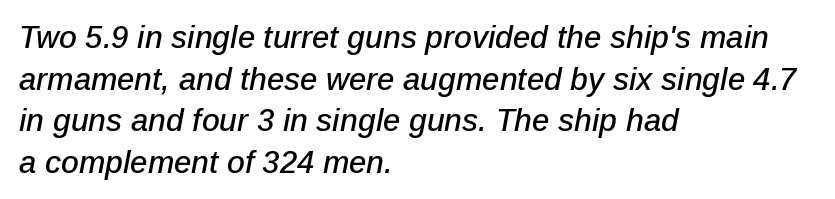
A bare baseline throughout the passage. Looks like regular typesetting: each glyph gets only the width it needs. The typography opts for an oblique posture over an upright one. All the whitespace from short lines collects on the right. Whoever set this chose a conventional vertical rhythm. Tracking value appears to be zero — textbook default spacing.
